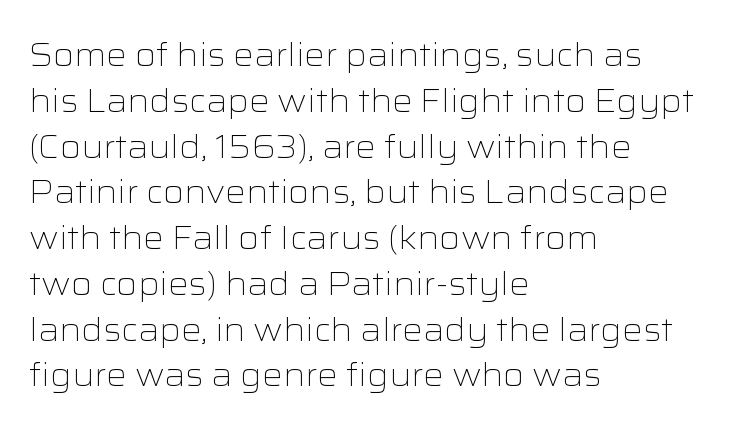
Q: Is the text bold? A: No.
Q: Is the text italic (slanted)? A: No, it is upright.
Q: Is the typeface a serif or a sans-serif typeface? A: Sans-serif.
Q: Is the text underlined? A: No.
Q: How is the paragraph aligned? A: Left-aligned.
Q: Is the spacing between letters normal or unusually wide? A: Normal.
Q: Is the spacing between lines tight, normal or loose? A: Normal.
Q: Width (condensed, normal, or wide)? A: Wide.
Q: Stroke contrast? A: Low.
Q: x-height? A: Medium.
Q: Monospaced? A: No.
